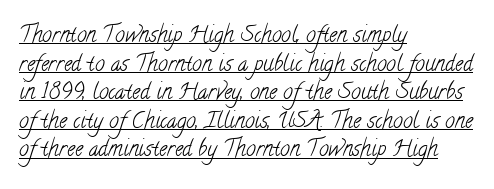
Short note: letters normally spaced. Each stroke keeps to a modest, everyday thickness or less. Does a line run under the words? Yes, clearly. Horizontal bands of white between lines are of average thickness. If you drew a ruler down the left edge, every line would touch it.
